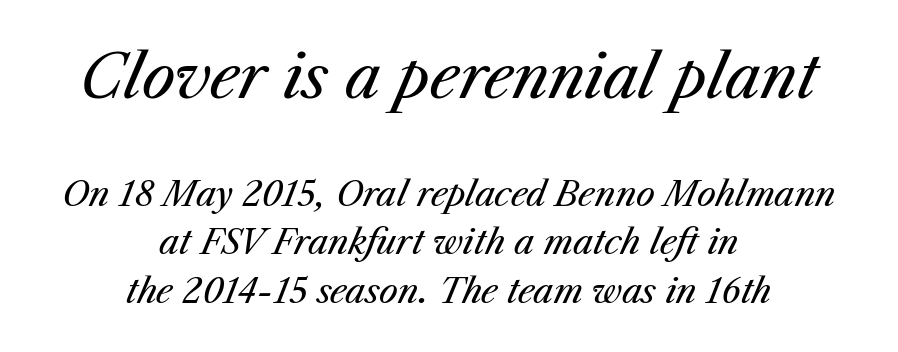
The image shows 60 px regular-weight type, italic (leaning right); set centered, normal line spacing (1.43x), normal letter spacing, not underlined; the first (top) block is 1.76x larger; medium stroke contrast and a medium x-height.
